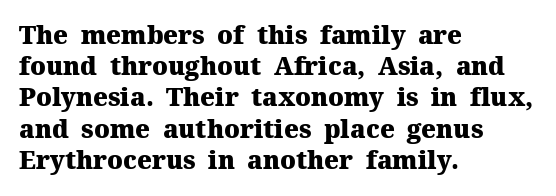
Caption: standard tracking, unaltered. Weight: bold. Line beginnings align vertically; line endings do not. The type sits square on the baseline with zero lean.
